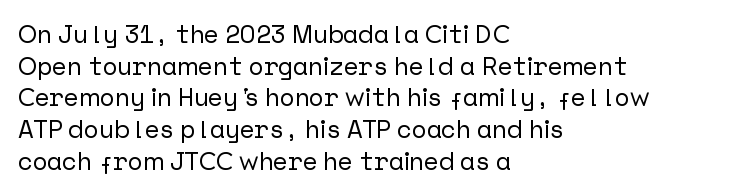
Q: Is the text italic (slanted)? A: No, it is upright.
Q: Is the text underlined? A: No.
Q: How is the paragraph aligned? A: Left-aligned.
Q: Is the spacing between letters normal or unusually wide? A: Normal.
Q: Is the spacing between lines tight, normal or loose? A: Normal.
